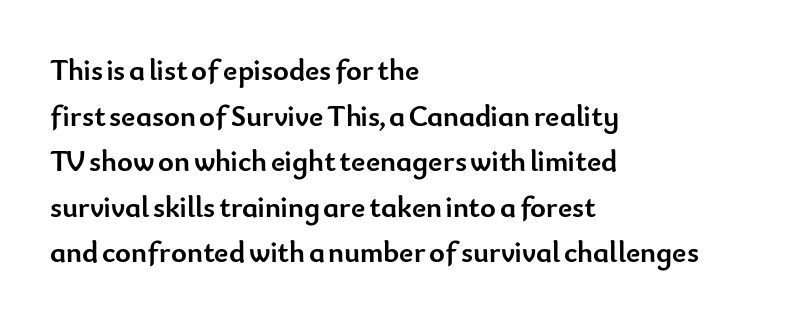
{"serif": "no", "italic": "no", "bold": "yes", "weight": "semibold", "width": "normal", "stroke_contrast": "low", "x_height": "small", "monospaced": "no", "underline": "no", "align": "left", "line_spacing": "normal", "line_spacing_ratio": 1.52, "letter_spacing": "normal", "letter_spacing_em": 0.0, "glyph_px": 30}
